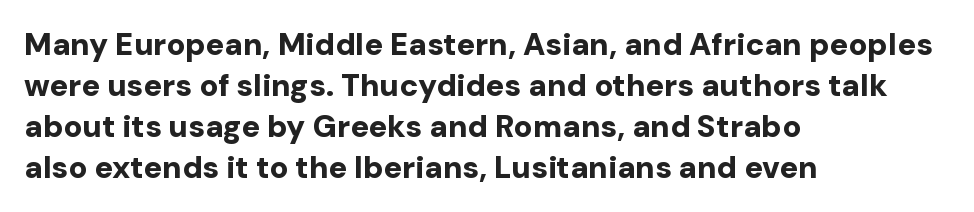
{"serif": "no", "italic": "no", "bold": "yes", "weight": "bold", "width": "normal", "stroke_contrast": "low", "x_height": "medium", "monospaced": "no", "underline": "no", "align": "left", "line_spacing": "normal", "line_spacing_ratio": 1.32, "letter_spacing": "normal", "letter_spacing_em": 0.0, "glyph_px": 31}
